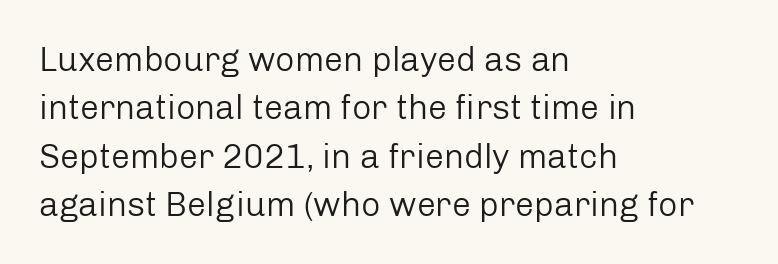
The image shows 34 px regular-weight sans-serif type, upright; set left-aligned, normal line spacing (1.42x), normal letter spacing, not underlined; low stroke contrast and a medium x-height.
